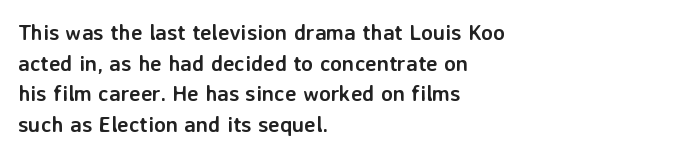
{"italic": "no", "bold": "yes", "underline": "no", "align": "left", "line_spacing": "normal", "line_spacing_ratio": 1.39, "letter_spacing": "normal", "letter_spacing_em": 0.0, "glyph_px": 22}
